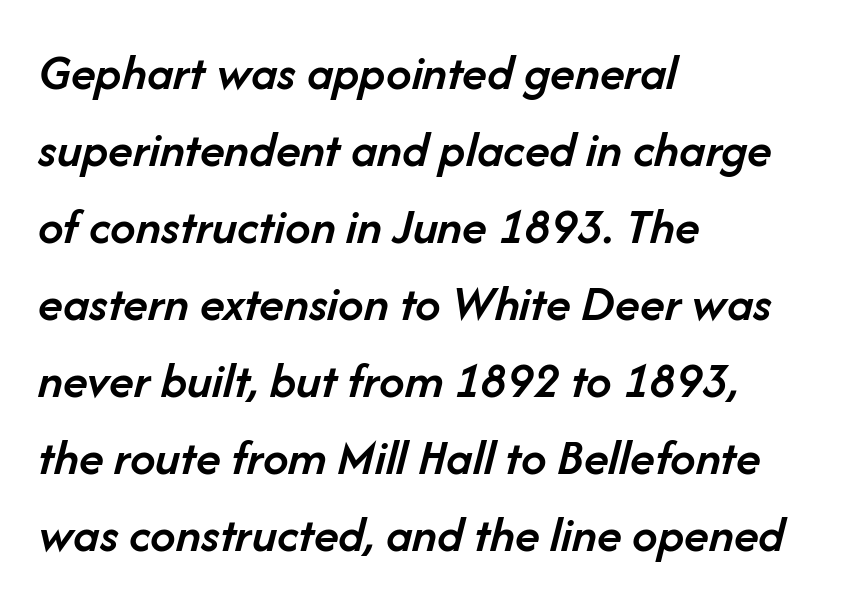
{"italic": "yes", "lean": "right", "slant_degrees": 14, "bold": "semi", "weight": "semibold", "width": "normal", "stroke_contrast": "low", "x_height": "medium", "monospaced": "no", "underline": "no", "align": "left", "line_spacing": "normal", "line_spacing_ratio": 1.51, "letter_spacing": "normal", "letter_spacing_em": 0.0, "glyph_px": 51}
